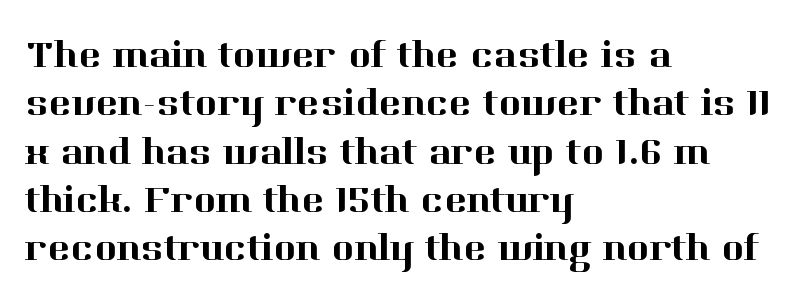
{"serif": "yes", "italic": "no", "width": "normal", "stroke_contrast": "high", "x_height": "medium", "monospaced": "no", "underline": "no", "align": "left", "line_spacing": "normal", "line_spacing_ratio": 1.27, "letter_spacing": "normal", "letter_spacing_em": 0.0, "glyph_px": 38}
